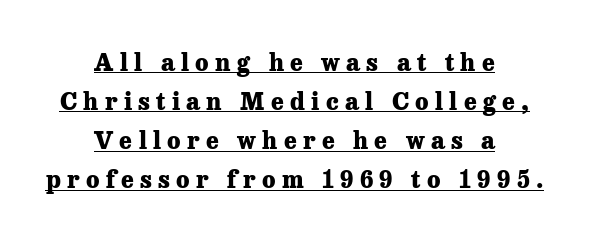
The image shows 24 px bold type, upright; set centered, normal line spacing (1.63x), unusually wide letter spacing (+0.26 em), underlined.
